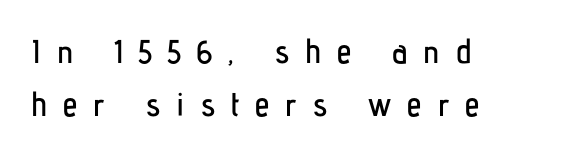
Q: Is the text italic (slanted)? A: No, it is upright.
Q: Is the typeface a serif or a sans-serif typeface? A: Sans-serif.
Q: Is the text underlined? A: No.
Q: How is the paragraph aligned? A: Left-aligned.
Q: Is the spacing between letters normal or unusually wide? A: Unusually wide.
Q: Is the spacing between lines tight, normal or loose? A: Normal.
Q: Width (condensed, normal, or wide)? A: Condensed.
Q: Stroke contrast? A: Low.
Q: x-height? A: Medium.
Q: Monospaced? A: No.
